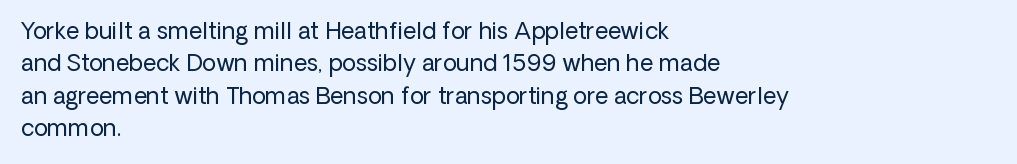
Q: Is the text bold? A: No.
Q: Is the text italic (slanted)? A: No, it is upright.
Q: Is the text underlined? A: No.
Q: How is the paragraph aligned? A: Left-aligned.
Q: Is the spacing between letters normal or unusually wide? A: Normal.
Q: Is the spacing between lines tight, normal or loose? A: Normal.
